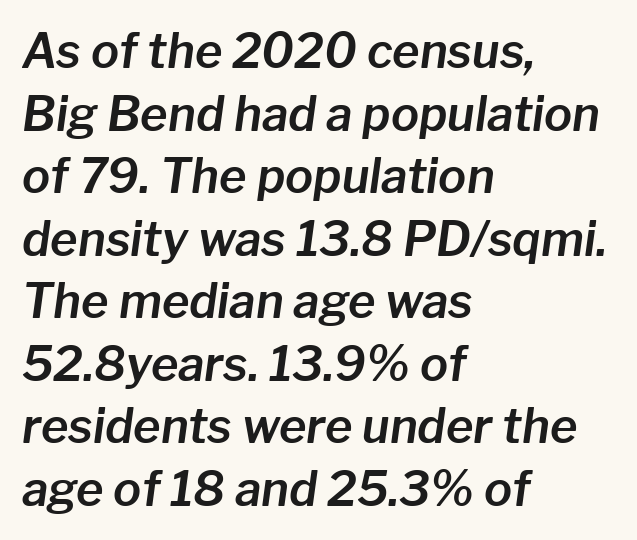
Q: Is the text italic (slanted)? A: Yes, it leans right by about 8 degrees.
Q: Is the text underlined? A: No.
Q: How is the paragraph aligned? A: Left-aligned.
Q: Is the spacing between letters normal or unusually wide? A: Normal.
Q: Is the spacing between lines tight, normal or loose? A: Normal.
Q: Width (condensed, normal, or wide)? A: Normal.
Q: Stroke contrast? A: Low.
Q: x-height? A: Medium.
Q: Monospaced? A: No.
